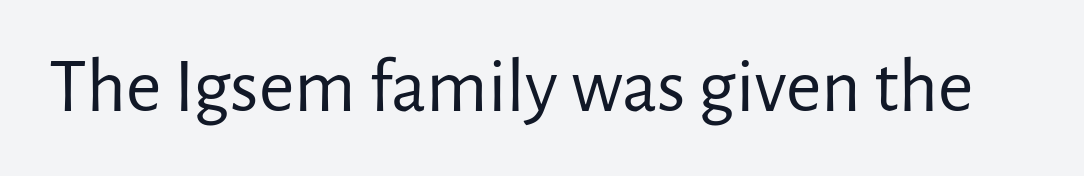
The image shows 77 px regular-weight sans-serif type, upright; set normal letter spacing, not underlined; low stroke contrast and a medium x-height.
